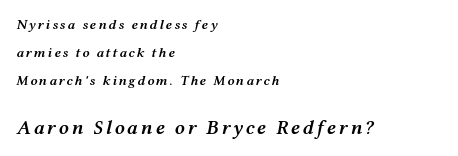
The image shows 20 px text type, italic (leaning right); set left-aligned, loose line spacing (2.01x), not underlined; the second (bottom) block is 1.43x larger.
